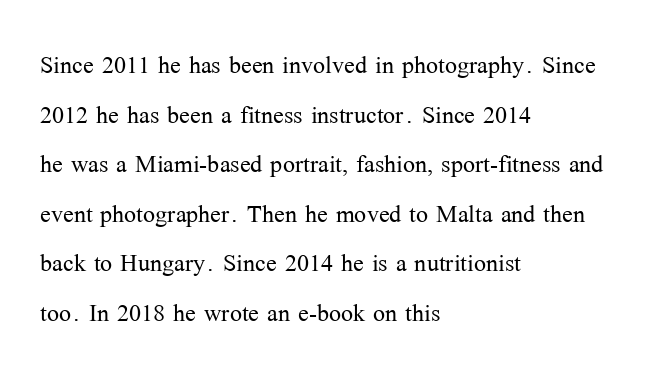
{"serif": "yes", "italic": "no", "bold": "no", "weight": "light", "width": "normal", "stroke_contrast": "medium", "x_height": "medium", "monospaced": "no", "underline": "no", "align": "left", "line_spacing": "normal", "line_spacing_ratio": 1.55, "letter_spacing": "normal", "letter_spacing_em": 0.0, "glyph_px": 32}
